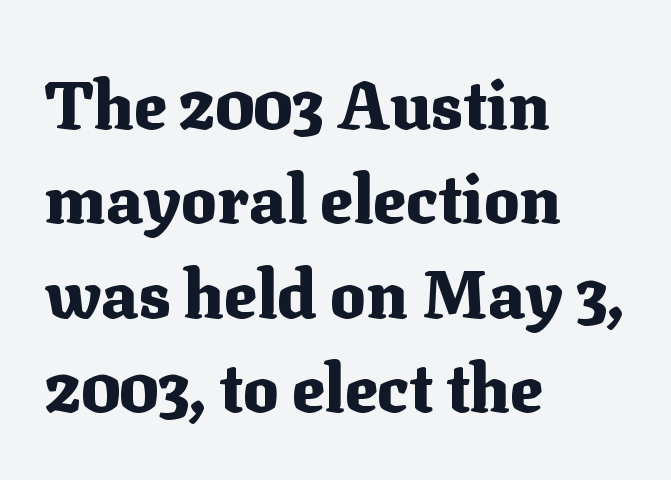
Q: Is the text bold? A: Yes.
Q: Is the text italic (slanted)? A: No, it is upright.
Q: Is the typeface a serif or a sans-serif typeface? A: Serif.
Q: Is the text underlined? A: No.
Q: How is the paragraph aligned? A: Left-aligned.
Q: Is the spacing between letters normal or unusually wide? A: Normal.
Q: Is the spacing between lines tight, normal or loose? A: Normal.
Q: Width (condensed, normal, or wide)? A: Normal.
Q: Stroke contrast? A: Medium.
Q: x-height? A: Medium.
Q: Monospaced? A: No.
